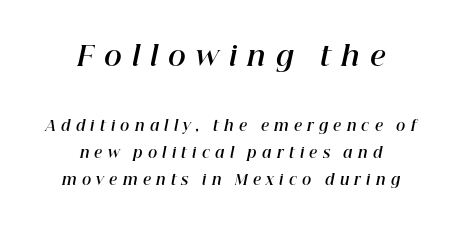
Q: Is the text bold? A: Yes.
Q: Is the text italic (slanted)? A: Yes, it leans right by about 12 degrees.
Q: Is the text underlined? A: No.
Q: How is the paragraph aligned? A: Centered.
Q: Is the spacing between letters normal or unusually wide? A: Unusually wide.
Q: Is the spacing between lines tight, normal or loose? A: Loose.
Q: Which block of text is set in a larger size, the first (top) or the second (bottom)? A: The first (top) one.
